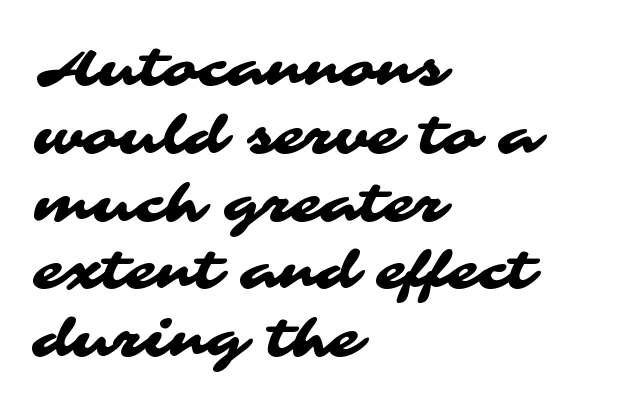
Q: Is the typeface a serif or a sans-serif typeface? A: Sans-serif.
Q: Is the text underlined? A: No.
Q: How is the paragraph aligned? A: Left-aligned.
Q: Is the spacing between letters normal or unusually wide? A: Normal.
Q: Is the spacing between lines tight, normal or loose? A: Normal.
Q: Width (condensed, normal, or wide)? A: Wide.
Q: Stroke contrast? A: Medium.
Q: x-height? A: Medium.
Q: Monospaced? A: No.
